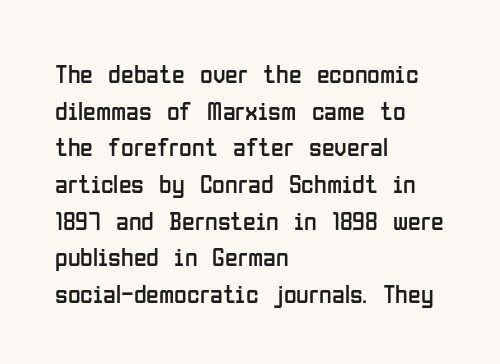
The image shows 26 px text type, upright; set left-aligned, normal line spacing (1.41x), normal letter spacing, not underlined.
